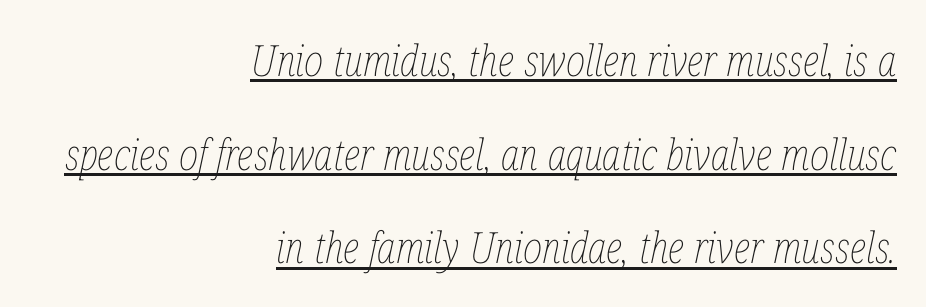
{"italic": "yes", "lean": "right", "slant_degrees": 12, "bold": "no", "weight": "thin", "width": "condensed", "stroke_contrast": "low", "x_height": "medium", "monospaced": "no", "underline": "yes", "align": "right", "line_spacing": "loose", "line_spacing_ratio": 2.18, "letter_spacing": "normal", "letter_spacing_em": 0.0, "glyph_px": 43}
